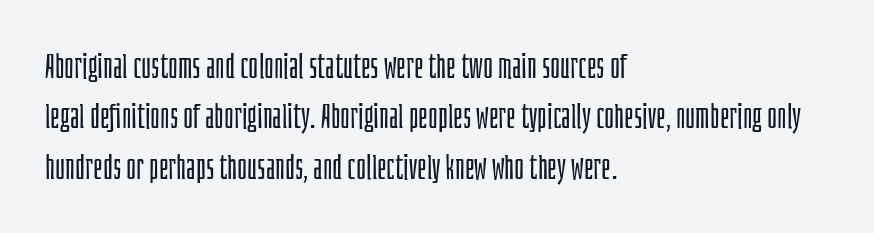
Q: Is the text bold? A: No.
Q: Is the text italic (slanted)? A: No, it is upright.
Q: Is the typeface a serif or a sans-serif typeface? A: Sans-serif.
Q: Is the text underlined? A: No.
Q: How is the paragraph aligned? A: Left-aligned.
Q: Is the spacing between letters normal or unusually wide? A: Normal.
Q: Is the spacing between lines tight, normal or loose? A: Normal.
Q: Width (condensed, normal, or wide)? A: Condensed.
Q: Stroke contrast? A: Low.
Q: x-height? A: Large.
Q: Monospaced? A: No.
